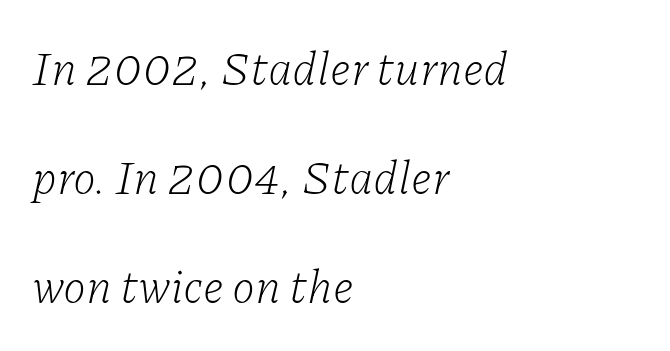
Designer's note — italics engaged. Unlike a clean sans, this face finishes its strokes with serifs. Is this a fixed-width face? No — the glyphs have proportional, varying widths. The paragraph shown leans on its left margin. Words appear dense and cohesive because spacing is normal.
